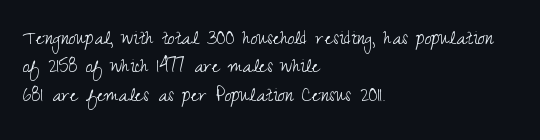
Nobody touched the tracking dial on this one. Visually the block forms a straight wall on the left and a jagged coastline on the right. Posture: upright roman. Beneath every word, the page is bare.
